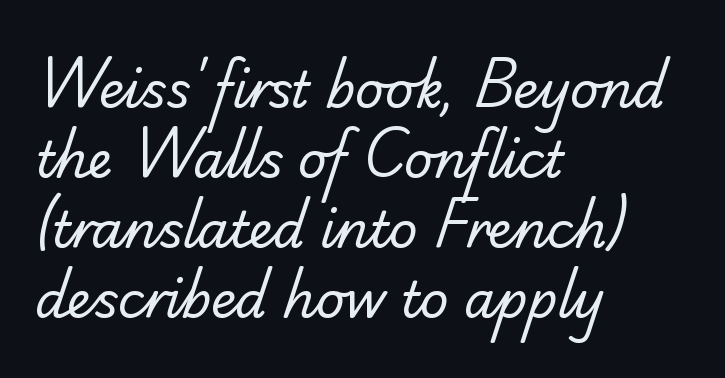
The image shows 50 px regular-weight serif type; set left-aligned, normal line spacing (1.4x), normal letter spacing, not underlined; low stroke contrast and a small x-height.
